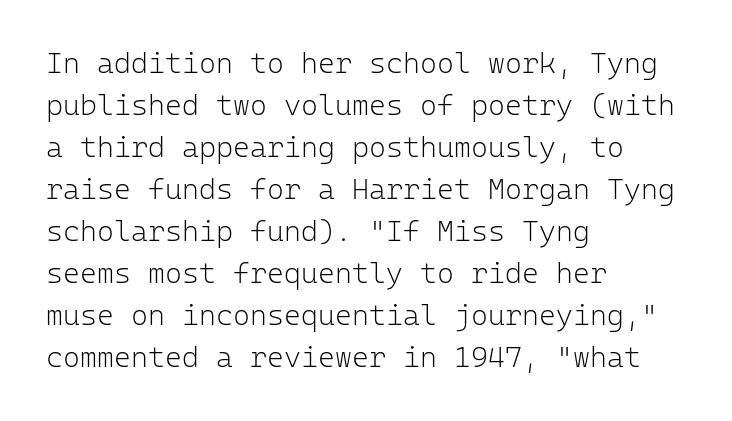
The image shows 29 px light sans-serif type, upright, monospaced; set left-aligned, normal line spacing (1.45x), normal letter spacing, not underlined; low stroke contrast and a medium x-height.
